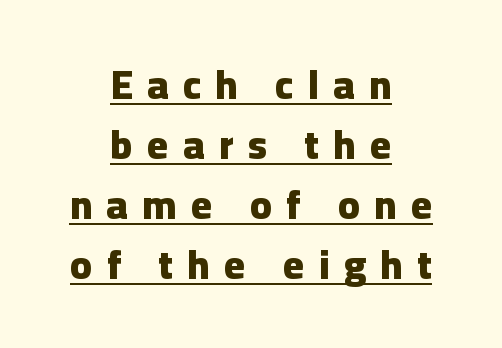
The passage is arranged like a title page — every line centered. Leading: standard. The font is running at its bold setting. The letters stand straight up with perfectly vertical stems. A typesetter would call this heavily tracked-out type. The specimen includes a rule beneath the text block's lines.
